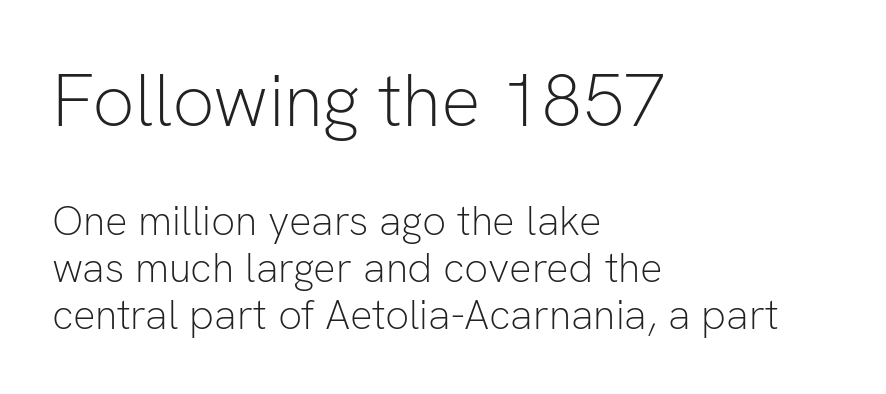
The image shows 74 px light sans-serif type, upright; set left-aligned, tight line spacing (1.11x), normal letter spacing, not underlined; the first (top) block is 1.76x larger; low stroke contrast and a medium x-height.
